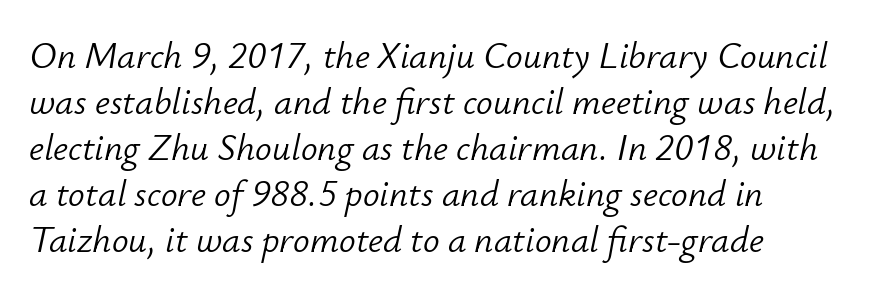
The image shows 37 px light type, italic (leaning right); set line spacing 1.24x, normal letter spacing, not underlined; low stroke contrast and a small x-height.
